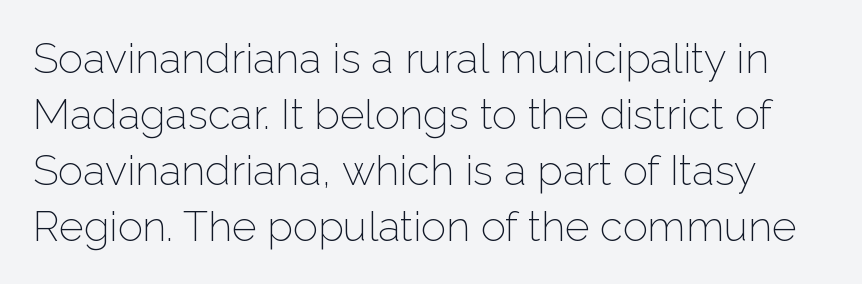
The image shows 42 px light sans-serif type, upright; set normal line spacing (1.33x), normal letter spacing, not underlined; low stroke contrast and a medium x-height.
